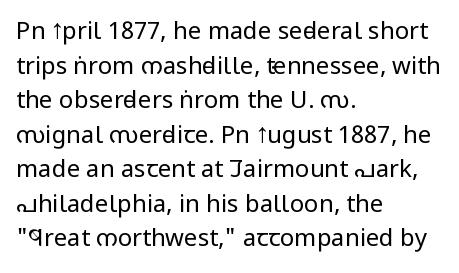
{"italic": "no", "bold": "no", "underline": "no", "align": "left", "line_spacing": "normal", "line_spacing_ratio": 1.44, "letter_spacing": "normal", "letter_spacing_em": 0.0, "glyph_px": 24}
